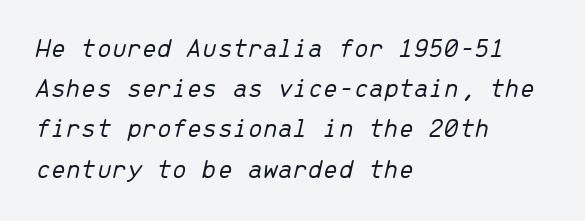
Q: Is the text bold? A: No.
Q: Is the text italic (slanted)? A: Yes, it leans right by about 13 degrees.
Q: Is the text underlined? A: No.
Q: How is the paragraph aligned? A: Left-aligned.
Q: Is the spacing between letters normal or unusually wide? A: Normal.
Q: Is the spacing between lines tight, normal or loose? A: Normal.
